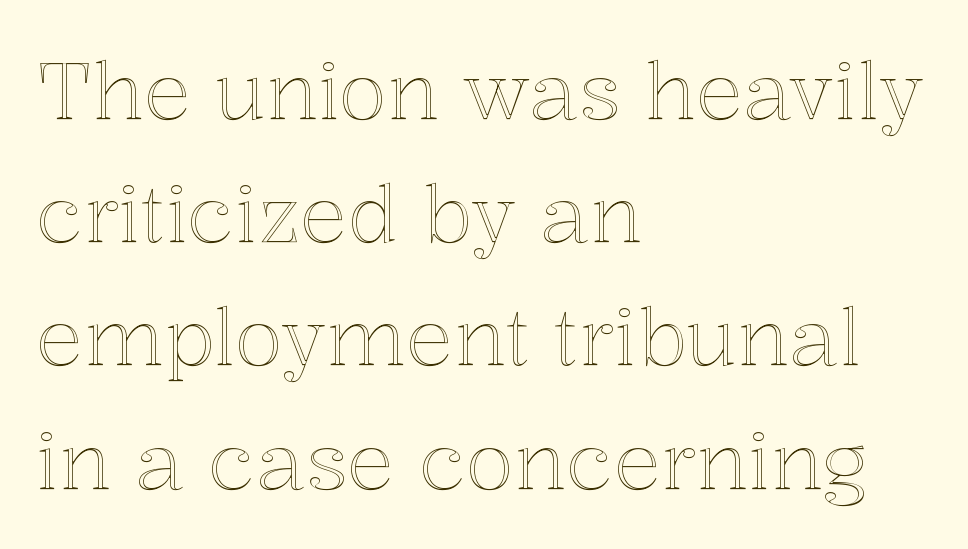
{"italic": "no", "width": "normal", "x_height": "medium", "monospaced": "no", "underline": "no", "align": "left", "line_spacing": "normal", "line_spacing_ratio": 1.56, "letter_spacing": "normal", "letter_spacing_em": 0.0, "glyph_px": 79}
